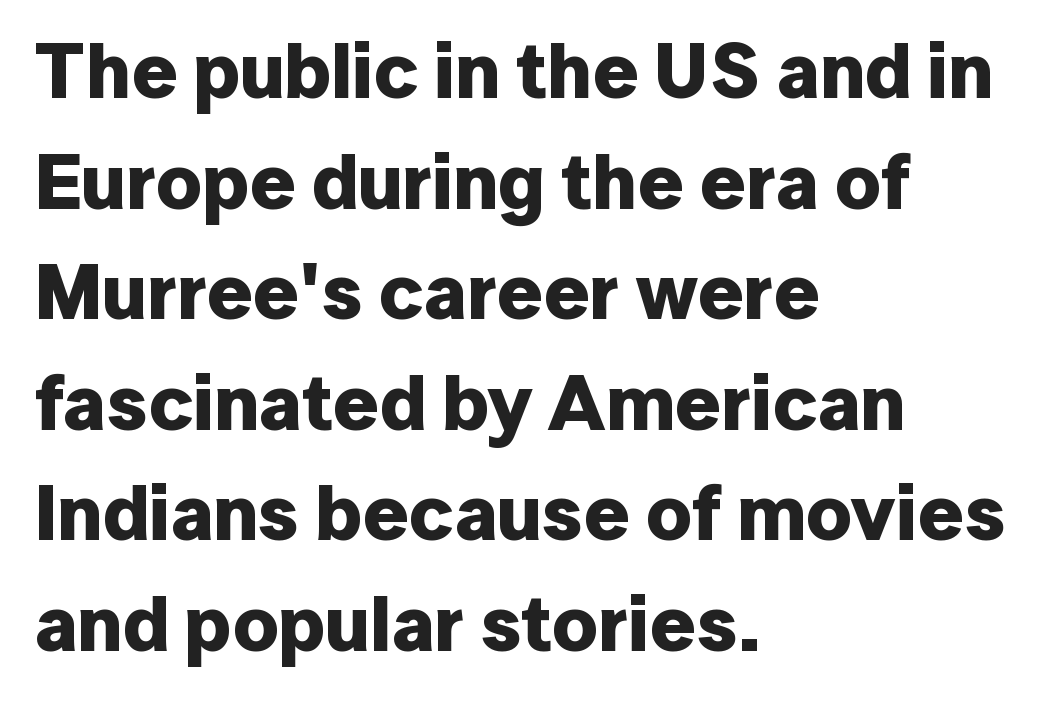
{"serif": "no", "italic": "no", "bold": "yes", "weight": "bold", "width": "normal", "stroke_contrast": "low", "x_height": "medium", "monospaced": "no", "underline": "no", "align": "left", "line_spacing": "normal", "line_spacing_ratio": 1.4, "letter_spacing": "normal", "letter_spacing_em": 0.0, "glyph_px": 79}
